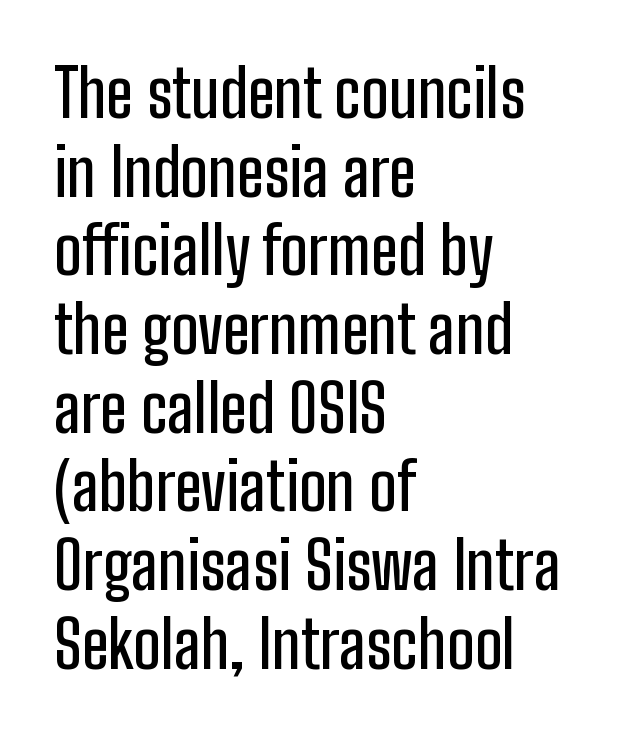
{"serif": "no", "italic": "no", "width": "condensed", "stroke_contrast": "low", "x_height": "medium", "monospaced": "no", "underline": "no", "align": "left", "line_spacing_ratio": 1.21, "letter_spacing": "normal", "letter_spacing_em": 0.0, "glyph_px": 65}
